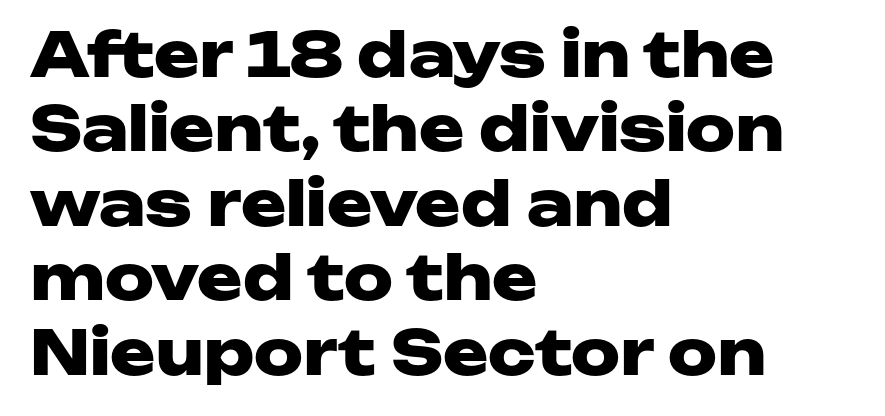
The image shows 61 px heavy, wide sans-serif type, upright; set left-aligned, line spacing 1.22x, normal letter spacing, not underlined; low stroke contrast and a medium x-height.
